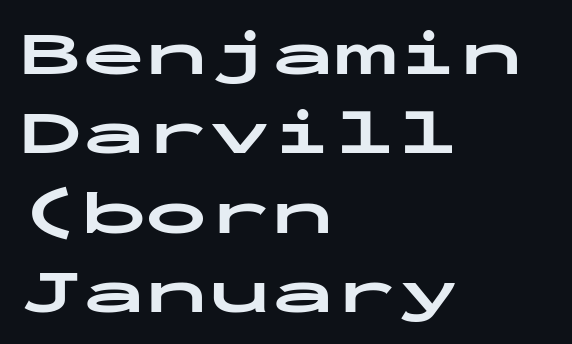
The image shows 63 px bold, wide sans-serif type, upright, monospaced; set left-aligned, normal line spacing (1.26x), normal letter spacing, not underlined; low stroke contrast and a medium x-height.
